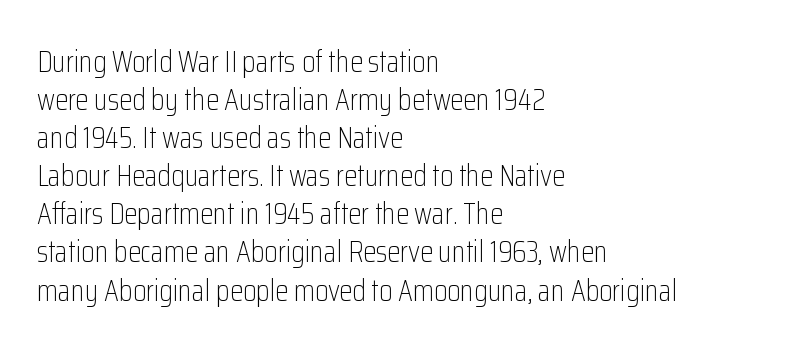
The image shows 30 px light, condensed sans-serif type, upright; set left-aligned, normal line spacing (1.27x), normal letter spacing, not underlined; low stroke contrast and a medium x-height.
